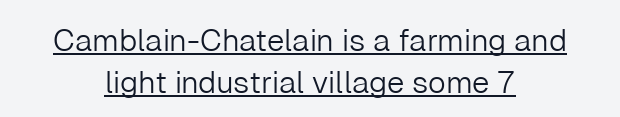
Q: Is the text bold? A: No.
Q: Is the text italic (slanted)? A: No, it is upright.
Q: Is the typeface a serif or a sans-serif typeface? A: Sans-serif.
Q: Is the text underlined? A: Yes.
Q: How is the paragraph aligned? A: Centered.
Q: Is the spacing between letters normal or unusually wide? A: Normal.
Q: Is the spacing between lines tight, normal or loose? A: Normal.
Q: Width (condensed, normal, or wide)? A: Normal.
Q: Stroke contrast? A: Low.
Q: x-height? A: Medium.
Q: Monospaced? A: No.
